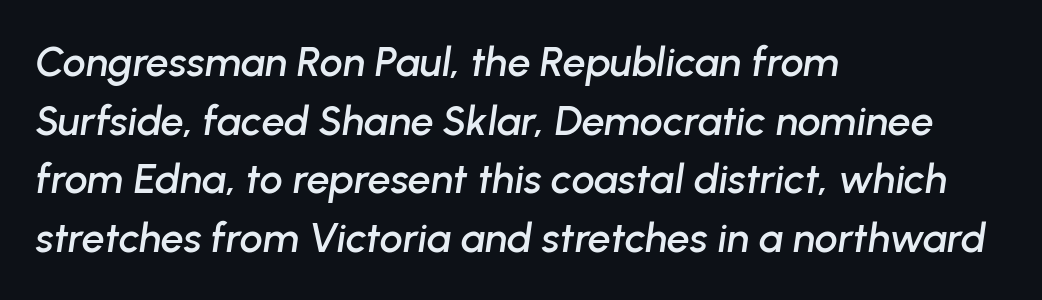
Q: Is the text italic (slanted)? A: Yes, it leans right by about 8 degrees.
Q: Is the text underlined? A: No.
Q: How is the paragraph aligned? A: Left-aligned.
Q: Is the spacing between letters normal or unusually wide? A: Normal.
Q: Is the spacing between lines tight, normal or loose? A: Normal.
Q: Width (condensed, normal, or wide)? A: Normal.
Q: Stroke contrast? A: Low.
Q: x-height? A: Medium.
Q: Monospaced? A: No.
